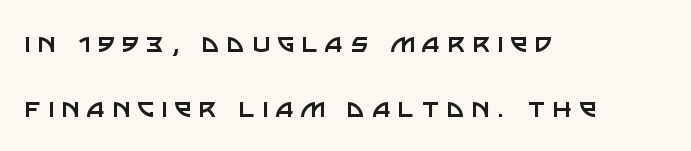
Does the leading feel generous? Absolutely, it's lavish. Typeset ragged right — the left edge is the straight one. Summary of weight: not heavy and not bold. Think of a printed novel: that variable character pitch is what you see here. To sum up the face: it is a sans, with no serifs.
